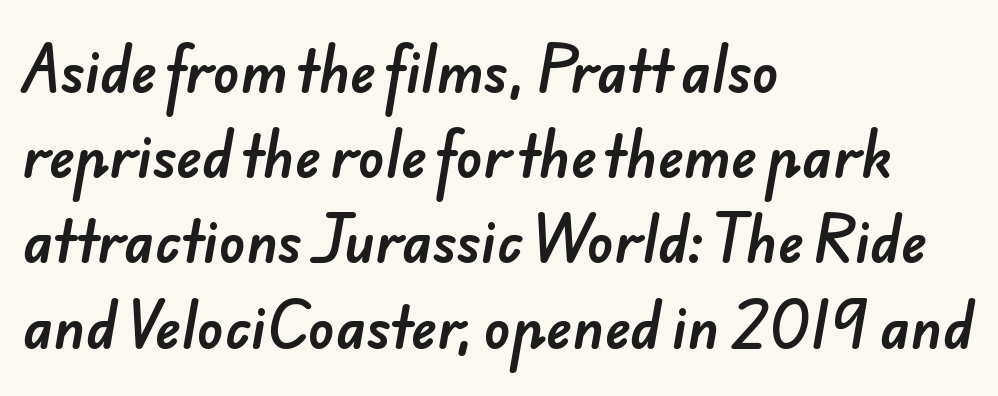
Q: Is the typeface a serif or a sans-serif typeface? A: Sans-serif.
Q: Is the text underlined? A: No.
Q: How is the paragraph aligned? A: Left-aligned.
Q: Is the spacing between letters normal or unusually wide? A: Normal.
Q: Is the spacing between lines tight, normal or loose? A: Normal.
Q: Width (condensed, normal, or wide)? A: Normal.
Q: Stroke contrast? A: Low.
Q: x-height? A: Small.
Q: Monospaced? A: No.
